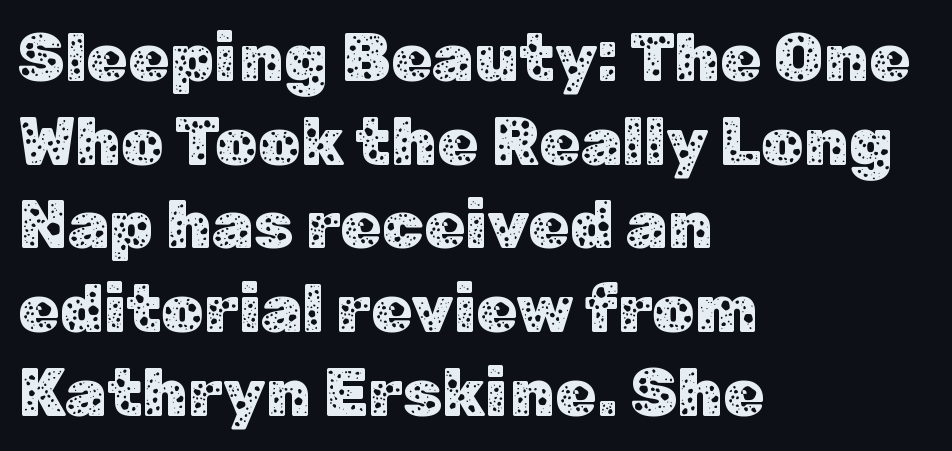
{"serif": "no", "italic": "no", "width": "normal", "stroke_contrast": "low", "x_height": "medium", "monospaced": "no", "underline": "no", "align": "left", "line_spacing": "normal", "line_spacing_ratio": 1.25, "letter_spacing": "normal", "letter_spacing_em": 0.0, "glyph_px": 67}
